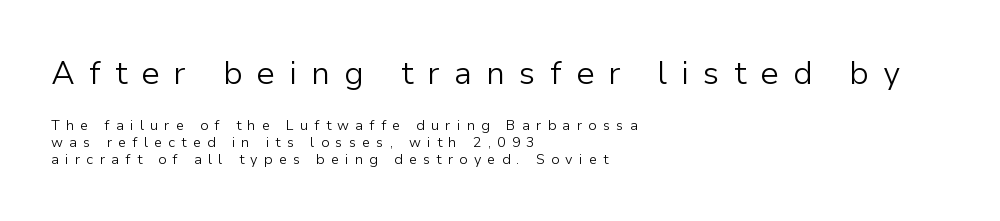
{"serif": "no", "italic": "no", "bold": "no", "weight": "light", "width": "normal", "stroke_contrast": "low", "x_height": "medium", "monospaced": "no", "underline": "no", "align": "left", "line_spacing_ratio": 1.21, "letter_spacing": "wide", "letter_spacing_em": 0.44, "larger_block": "first", "size_ratio": 2.29, "glyph_px": 32}
